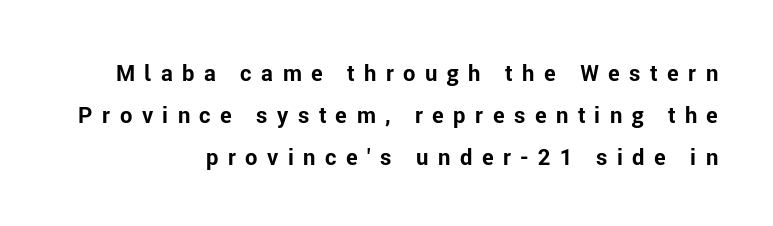
Q: Is the text bold? A: Yes.
Q: Is the text italic (slanted)? A: No, it is upright.
Q: Is the text underlined? A: No.
Q: How is the paragraph aligned? A: Right-aligned.
Q: Is the spacing between letters normal or unusually wide? A: Unusually wide.
Q: Is the spacing between lines tight, normal or loose? A: Loose.
